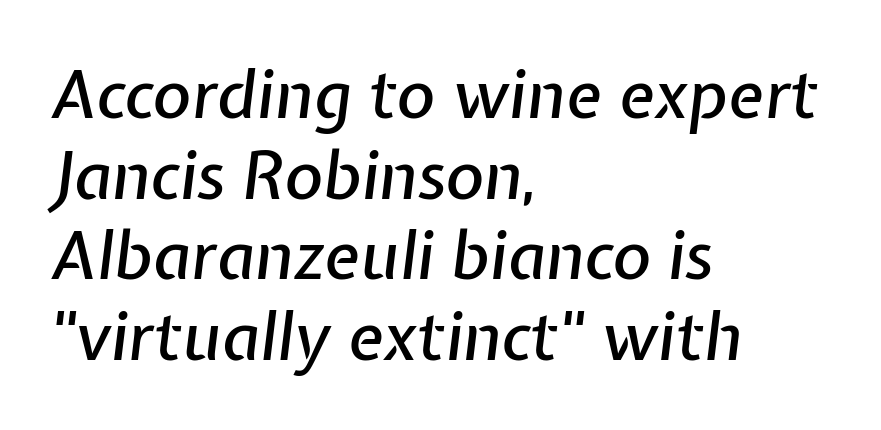
Q: Is the text italic (slanted)? A: Yes, it leans right by about 7 degrees.
Q: Is the text underlined? A: No.
Q: How is the paragraph aligned? A: Left-aligned.
Q: Is the spacing between letters normal or unusually wide? A: Normal.
Q: Width (condensed, normal, or wide)? A: Normal.
Q: Stroke contrast? A: Low.
Q: x-height? A: Medium.
Q: Monospaced? A: No.
